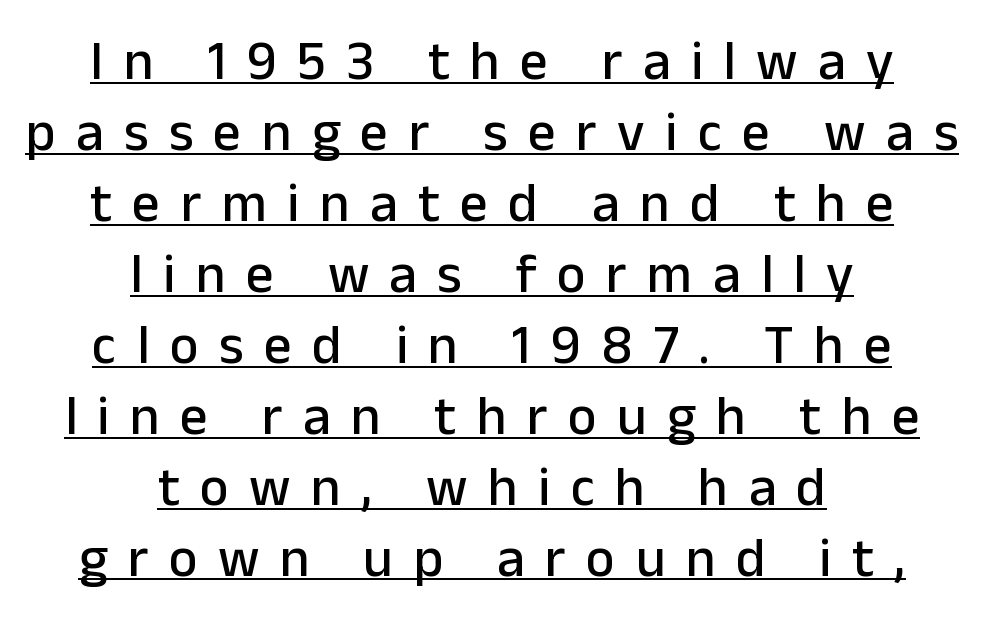
Q: Is the text italic (slanted)? A: No, it is upright.
Q: Is the typeface a serif or a sans-serif typeface? A: Sans-serif.
Q: Is the text underlined? A: Yes.
Q: How is the paragraph aligned? A: Centered.
Q: Is the spacing between letters normal or unusually wide? A: Unusually wide.
Q: Is the spacing between lines tight, normal or loose? A: Normal.
Q: Width (condensed, normal, or wide)? A: Normal.
Q: Stroke contrast? A: Low.
Q: x-height? A: Medium.
Q: Monospaced? A: No.
